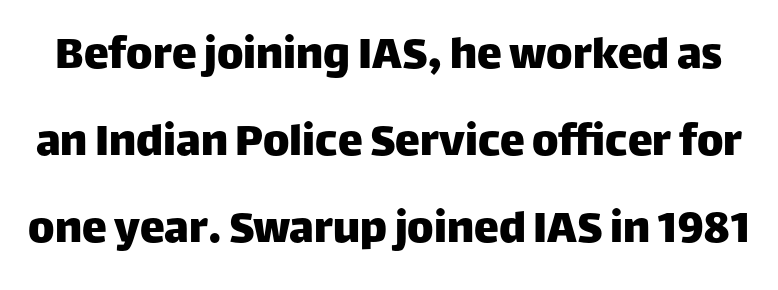
Q: Is the text italic (slanted)? A: No, it is upright.
Q: Is the typeface a serif or a sans-serif typeface? A: Sans-serif.
Q: Is the text underlined? A: No.
Q: Is the spacing between letters normal or unusually wide? A: Normal.
Q: Width (condensed, normal, or wide)? A: Normal.
Q: Stroke contrast? A: Low.
Q: x-height? A: Large.
Q: Monospaced? A: No.
